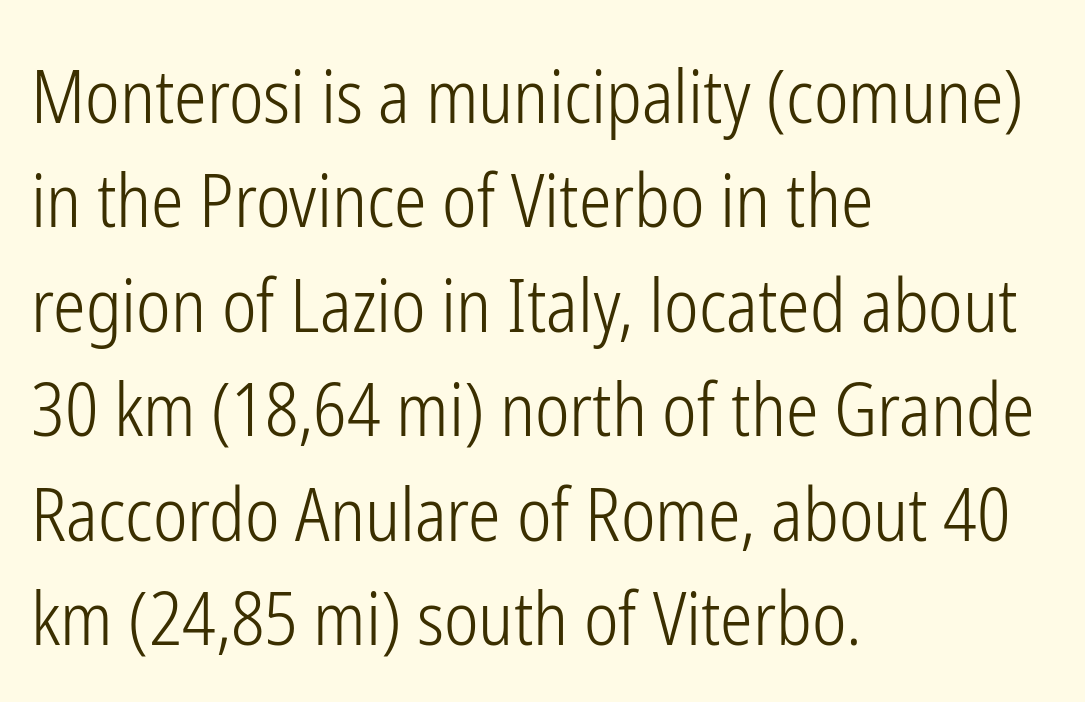
This sample uses an upright cut, with every glyph sitting square on the baseline. Students, note that the glyphs here touch the page at normal intervals. Leading: standard. Do the characters align in a grid? No, the font is proportional. Vertical stems look standard width or narrower in stroke. The glyphs are unaccompanied by any horizontal stroke below them.
